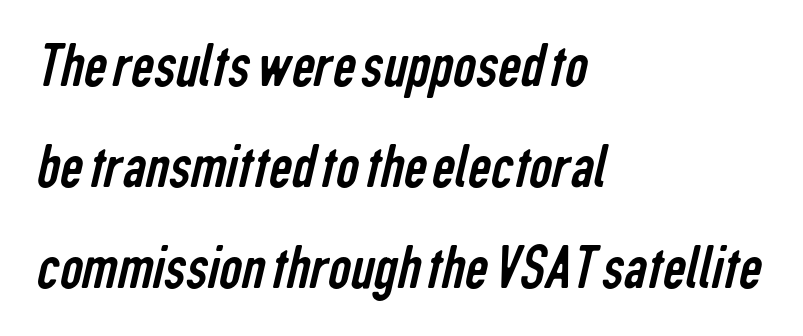
The setting favours the left margin, as ordinary paragraphs usually do. There is no visible air inserted between adjacent glyphs. Interline gaps are of average width in this sample. Is the stroke heavy? The answer is a plain regular-or-lighter. Stroke terminals: plain, sans-serif.
